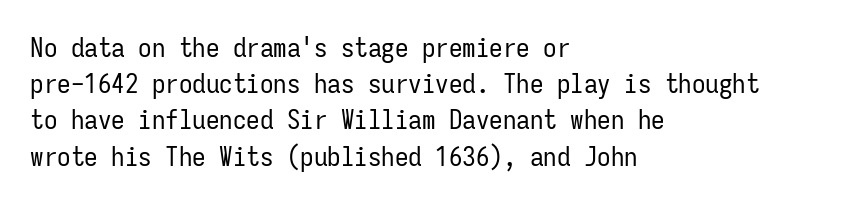
The image shows 27 px text type, upright; set left-aligned, normal line spacing (1.34x), normal letter spacing, not underlined.
